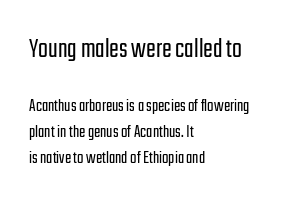
{"serif": "no", "italic": "no", "bold": "no", "weight": "light", "width": "condensed", "stroke_contrast": "low", "x_height": "medium", "monospaced": "no", "underline": "no", "align": "left", "line_spacing": "normal", "line_spacing_ratio": 1.37, "letter_spacing": "normal", "letter_spacing_em": 0.0, "larger_block": "first", "size_ratio": 1.53, "glyph_px": 29}
